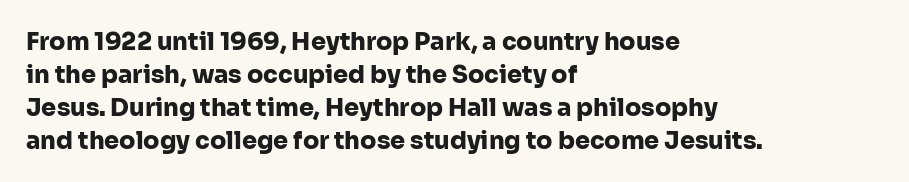
The tracking reads as untouched default to a designer's eye. Check the space under the baseline: it is left empty. The letters stand straight up with perfectly vertical stems. Each line starts at the same left margin while the right side varies. Weight check: bold — yes, fully. These lines sit exactly where default settings would place them.
